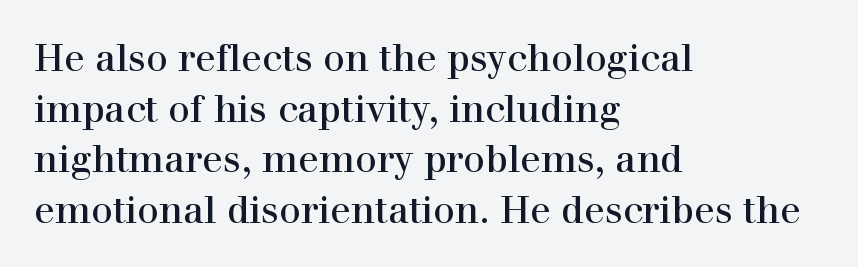
{"serif": "yes", "italic": "no", "width": "normal", "x_height": "medium", "monospaced": "no", "underline": "no", "align": "left", "line_spacing": "normal", "line_spacing_ratio": 1.33, "letter_spacing": "normal", "letter_spacing_em": 0.0, "glyph_px": 38}
